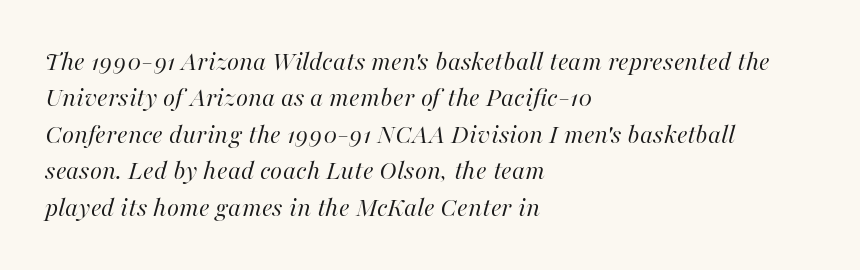
{"italic": "yes", "lean": "right", "slant_degrees": 16, "bold": "no", "weight": "regular", "width": "normal", "stroke_contrast": "high", "x_height": "medium", "monospaced": "no", "underline": "no", "align": "left", "line_spacing": "normal", "line_spacing_ratio": 1.3, "letter_spacing": "normal", "letter_spacing_em": 0.0, "glyph_px": 28}
